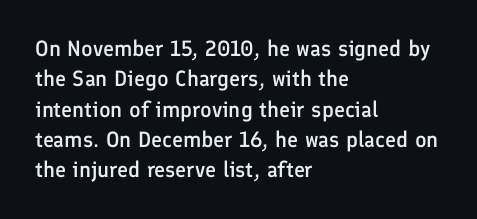
{"italic": "no", "bold": "semi", "underline": "no", "align": "left", "line_spacing": "normal", "line_spacing_ratio": 1.38, "letter_spacing": "normal", "letter_spacing_em": 0.0, "glyph_px": 22}
